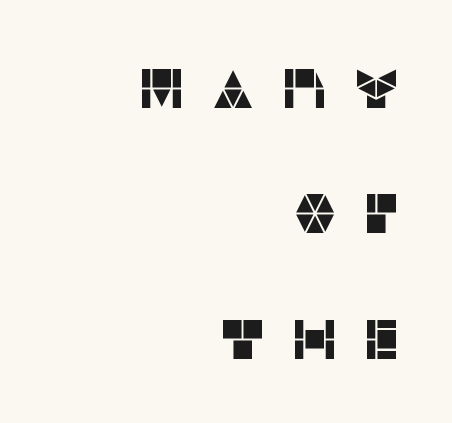
Q: Is the text italic (slanted)? A: No, it is upright.
Q: Is the typeface a serif or a sans-serif typeface? A: Sans-serif.
Q: Is the text underlined? A: No.
Q: How is the paragraph aligned? A: Right-aligned.
Q: Is the spacing between letters normal or unusually wide? A: Unusually wide.
Q: Is the spacing between lines tight, normal or loose? A: Loose.
Q: Width (condensed, normal, or wide)? A: Normal.
Q: Stroke contrast? A: Low.
Q: x-height? A: Large.
Q: Monospaced? A: No.
